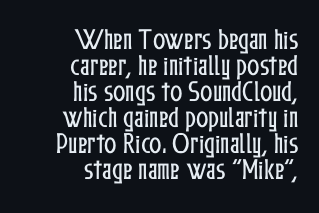
Q: Is the text italic (slanted)? A: No, it is upright.
Q: Is the text underlined? A: No.
Q: How is the paragraph aligned? A: Right-aligned.
Q: Is the spacing between letters normal or unusually wide? A: Normal.
Q: Is the spacing between lines tight, normal or loose? A: Tight.
